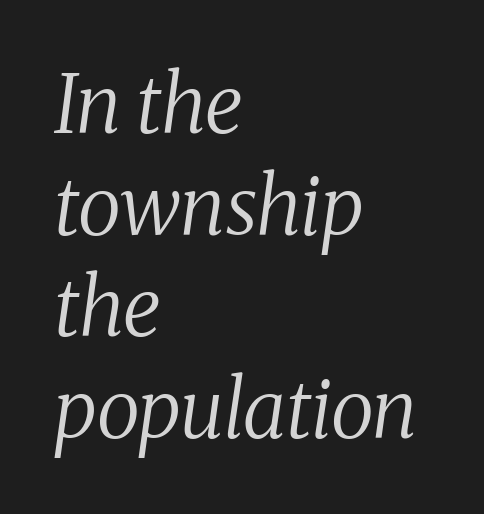
The image shows 80 px regular-weight serif type, italic (leaning right); set left-aligned, normal line spacing (1.27x), normal letter spacing, not underlined; medium stroke contrast and a medium x-height.
